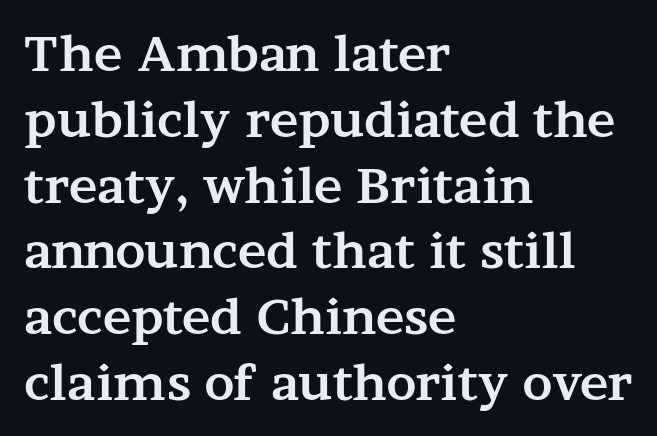
The designer left line spacing at the default. Check where the strokes stop: tiny serifs finish them off. The rendering uses a bold face; every stroke is thick and dark. Check the space under the baseline: it is left empty.
